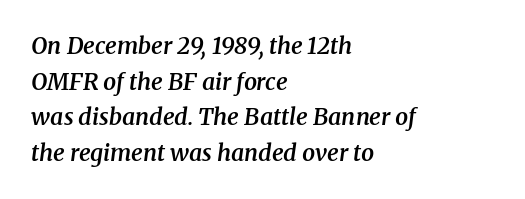
Q: Is the text bold? A: Semi-bold.
Q: Is the text italic (slanted)? A: Yes, it leans right by about 8 degrees.
Q: Is the text underlined? A: No.
Q: How is the paragraph aligned? A: Left-aligned.
Q: Is the spacing between letters normal or unusually wide? A: Normal.
Q: Is the spacing between lines tight, normal or loose? A: Normal.
